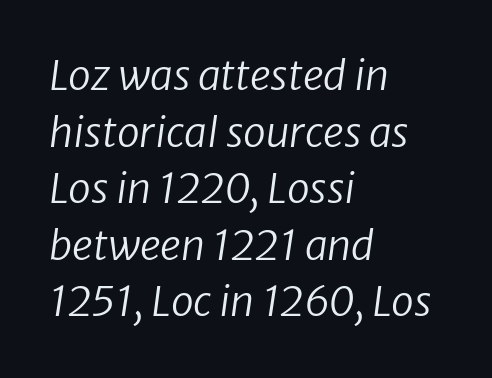
Q: Is the text bold? A: No.
Q: Is the text italic (slanted)? A: Yes, it leans right by about 8 degrees.
Q: Is the text underlined? A: No.
Q: How is the paragraph aligned? A: Left-aligned.
Q: Is the spacing between letters normal or unusually wide? A: Normal.
Q: Is the spacing between lines tight, normal or loose? A: Normal.
Q: Width (condensed, normal, or wide)? A: Normal.
Q: Stroke contrast? A: Low.
Q: x-height? A: Medium.
Q: Monospaced? A: No.
